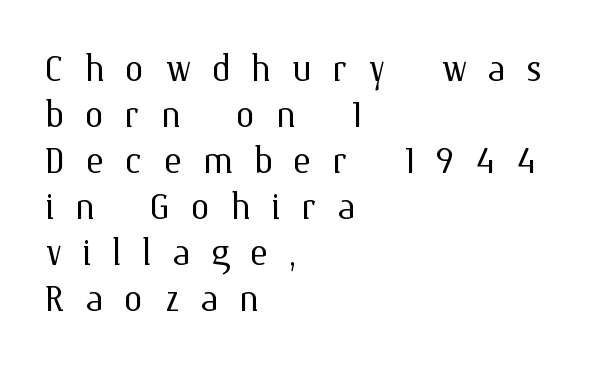
The image shows 48 px light type, upright; set left-aligned, tight line spacing (0.96x), unusually wide letter spacing (+0.43 em), not underlined; medium stroke contrast and a medium x-height.
